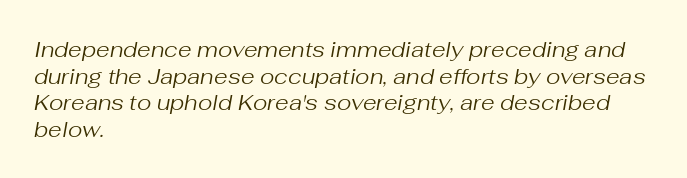
Q: Is the text bold? A: No.
Q: Is the text italic (slanted)? A: Yes, it leans right by about 10 degrees.
Q: Is the text underlined? A: No.
Q: How is the paragraph aligned? A: Left-aligned.
Q: Is the spacing between letters normal or unusually wide? A: Normal.
